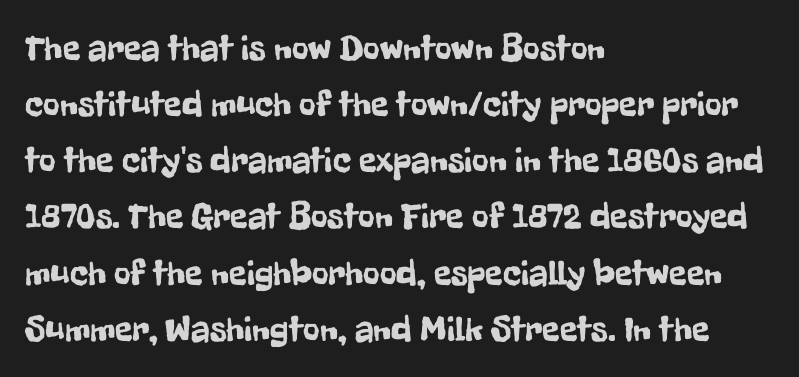
Q: Is the text italic (slanted)? A: No, it is upright.
Q: Is the typeface a serif or a sans-serif typeface? A: Sans-serif.
Q: Is the text underlined? A: No.
Q: How is the paragraph aligned? A: Left-aligned.
Q: Is the spacing between letters normal or unusually wide? A: Normal.
Q: Is the spacing between lines tight, normal or loose? A: Normal.
Q: Width (condensed, normal, or wide)? A: Condensed.
Q: Stroke contrast? A: Low.
Q: x-height? A: Medium.
Q: Monospaced? A: No.
